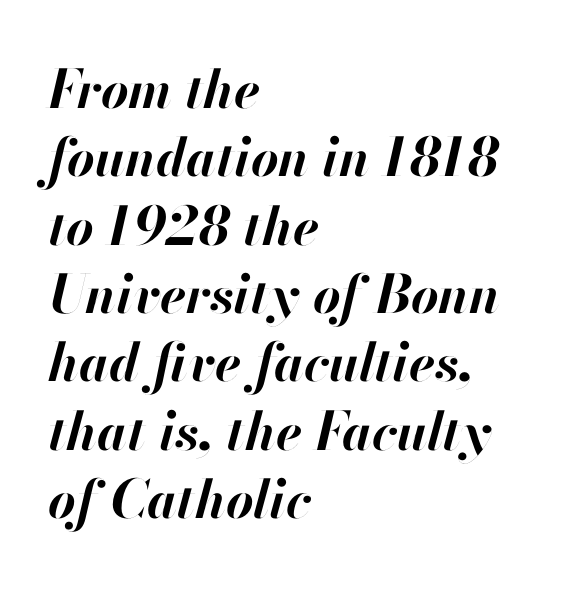
{"italic": "yes", "lean": "right", "slant_degrees": 13, "bold": "yes", "weight": "bold", "width": "normal", "stroke_contrast": "high", "x_height": "small", "monospaced": "no", "underline": "no", "align": "left", "line_spacing": "normal", "line_spacing_ratio": 1.29, "letter_spacing": "normal", "letter_spacing_em": 0.0, "glyph_px": 53}
